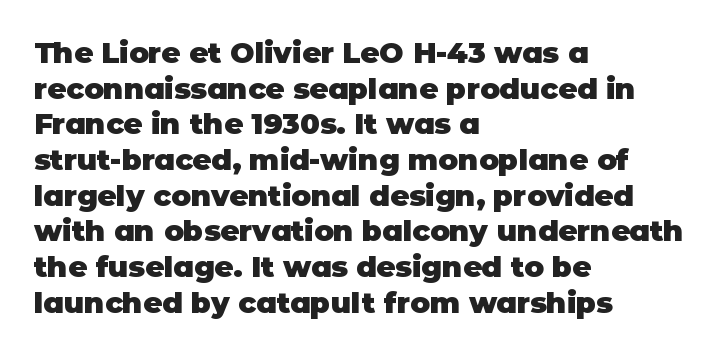
{"serif": "no", "italic": "no", "bold": "yes", "weight": "heavy", "width": "normal", "stroke_contrast": "low", "x_height": "large", "monospaced": "no", "underline": "no", "align": "left", "line_spacing_ratio": 1.23, "letter_spacing": "normal", "letter_spacing_em": 0.0, "glyph_px": 29}
